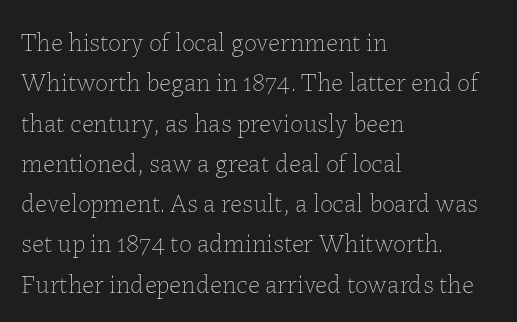
The image shows 26 px text type, upright; set left-aligned, normal line spacing (1.55x), normal letter spacing, not underlined.
